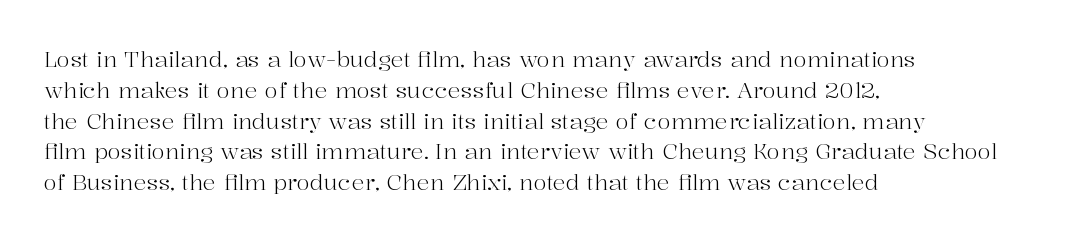
{"italic": "no", "bold": "no", "underline": "no", "align": "left", "line_spacing": "normal", "line_spacing_ratio": 1.4, "letter_spacing": "normal", "letter_spacing_em": 0.0, "glyph_px": 22}
